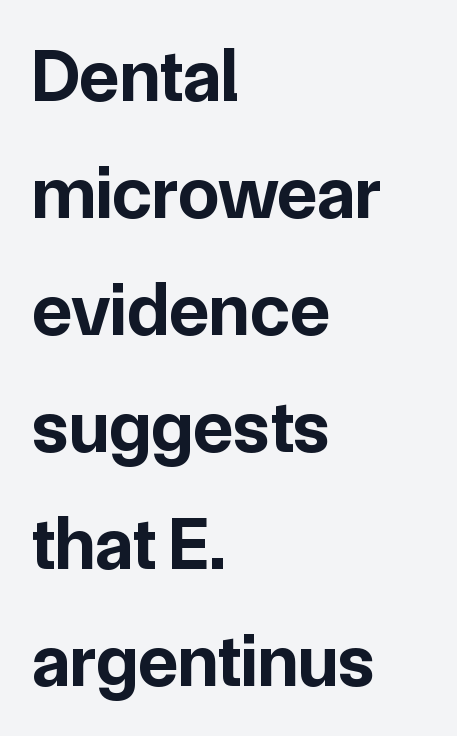
The image shows 74 px bold sans-serif type, upright; set left-aligned, normal line spacing (1.58x), normal letter spacing, not underlined; low stroke contrast and a medium x-height.
